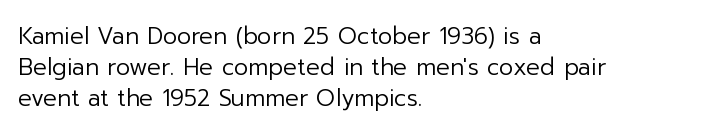
Q: Is the text bold? A: No.
Q: Is the text italic (slanted)? A: No, it is upright.
Q: Is the text underlined? A: No.
Q: How is the paragraph aligned? A: Left-aligned.
Q: Is the spacing between letters normal or unusually wide? A: Normal.
Q: Is the spacing between lines tight, normal or loose? A: Normal.
